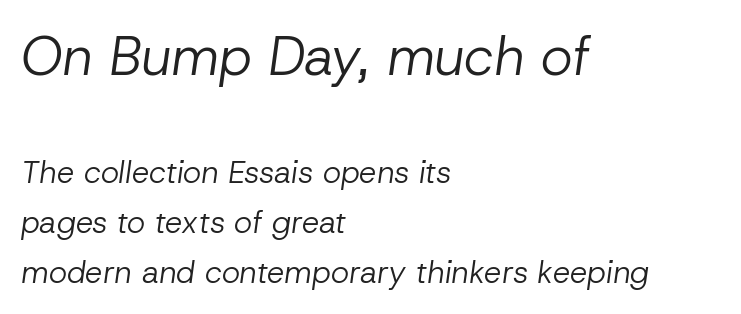
The image shows 54 px regular-weight type, italic (leaning right); set left-aligned, normal line spacing (1.62x), normal letter spacing, not underlined; the first (top) block is 1.74x larger; low stroke contrast and a medium x-height.
